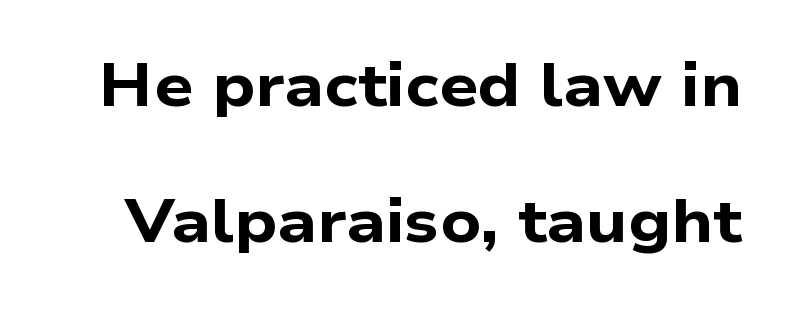
Default kerning and tracking; the words read as compact shapes. In terms of leading, this rendering errs on the spacious side. Lines of text with bare space underneath. Regarding serifs, this sample does without them. Strokes here are thick enough to call this a true bold.
